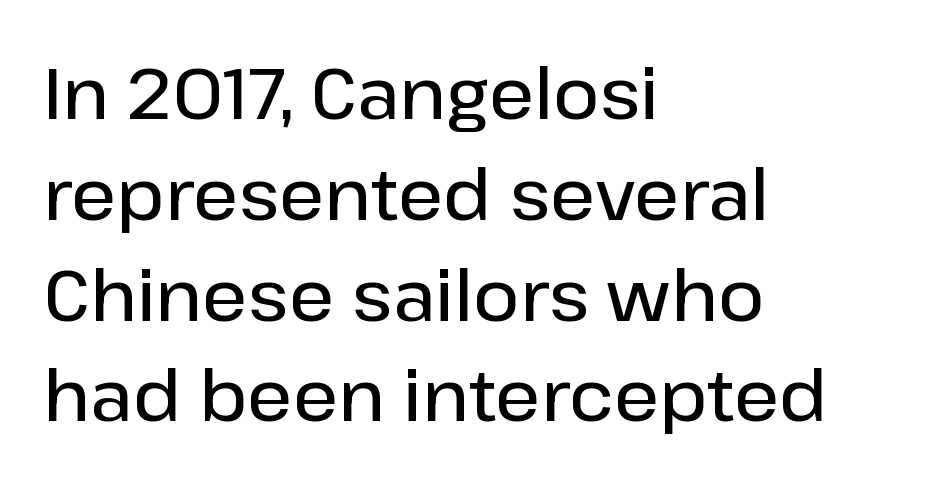
The image shows 71 px semibold sans-serif type, upright; set left-aligned, normal line spacing (1.42x), normal letter spacing, not underlined; low stroke contrast and a medium x-height.
